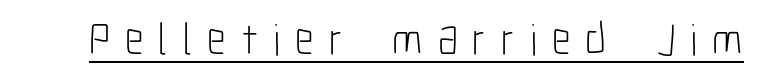
{"serif": "no", "italic": "no", "bold": "no", "weight": "light", "width": "condensed", "stroke_contrast": "low", "x_height": "medium", "monospaced": "no", "underline": "yes", "letter_spacing": "wide", "letter_spacing_em": 0.33, "glyph_px": 45}
